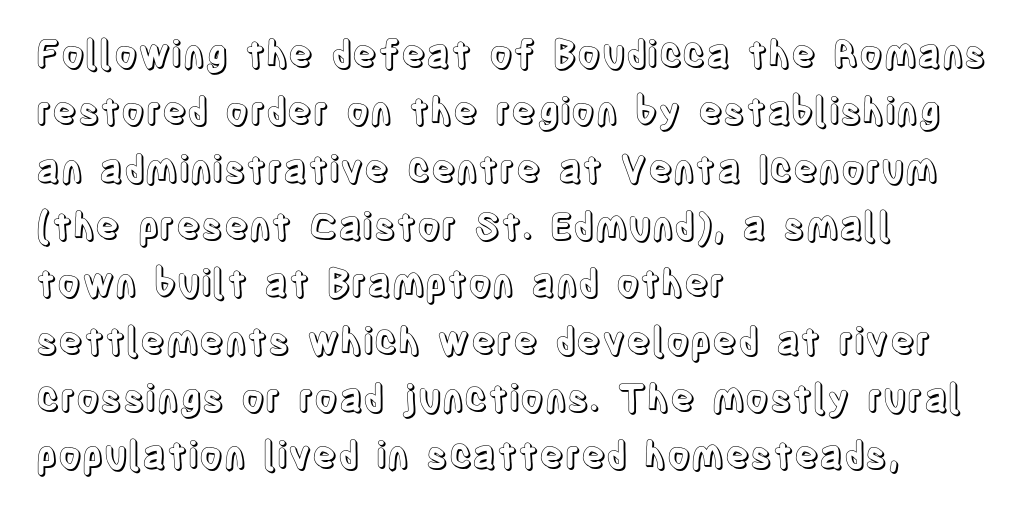
The image shows 37 px condensed type, upright; set left-aligned, normal line spacing (1.55x), normal letter spacing, not underlined; a large x-height.
